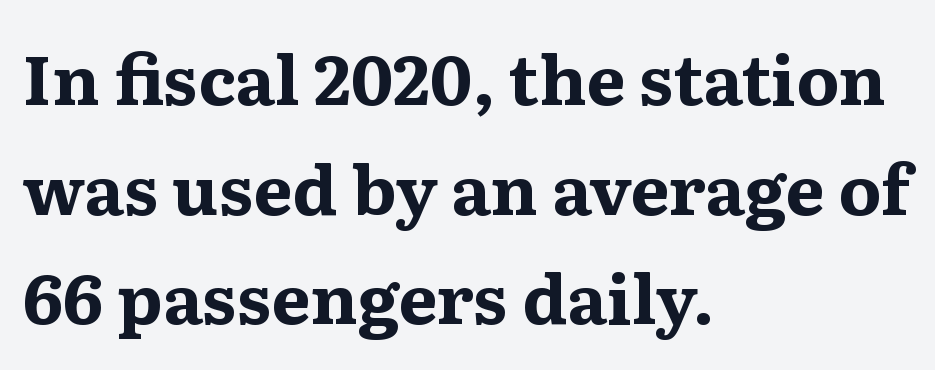
{"serif": "yes", "italic": "no", "bold": "yes", "weight": "bold", "width": "wide", "stroke_contrast": "medium", "x_height": "medium", "monospaced": "no", "underline": "no", "align": "left", "line_spacing": "normal", "line_spacing_ratio": 1.59, "letter_spacing": "normal", "letter_spacing_em": 0.0, "glyph_px": 69}
